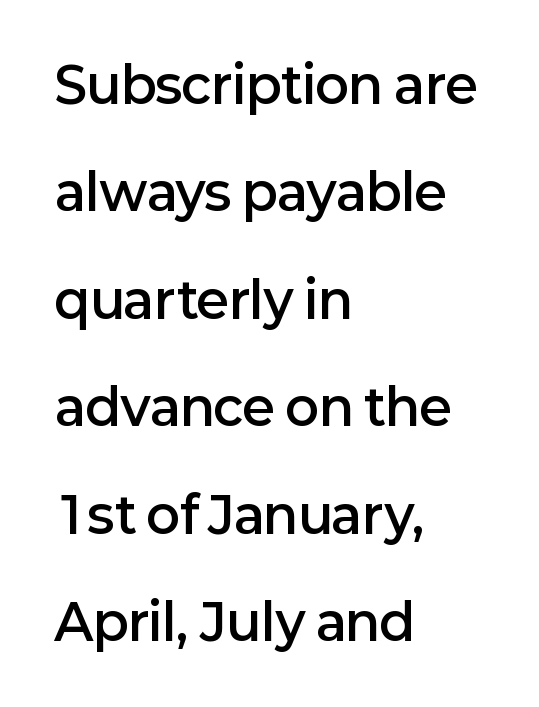
Honestly, the letter spacing is just normal — you wouldn't notice it. A great deal of white space separates one row of letters from the next. Short and long lines alike share a common starting point at left. Moderately thickened strokes mark this as semibold type.
